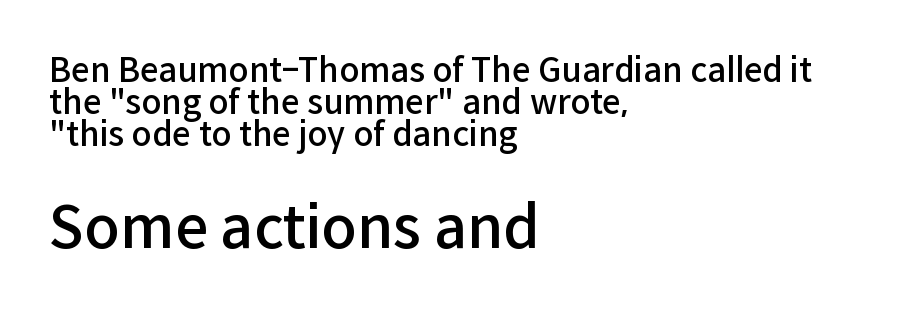
{"serif": "no", "italic": "no", "bold": "semi", "weight": "semibold", "width": "normal", "stroke_contrast": "low", "x_height": "medium", "monospaced": "no", "underline": "no", "align": "left", "line_spacing": "tight", "line_spacing_ratio": 0.97, "letter_spacing": "normal", "letter_spacing_em": 0.0, "larger_block": "second", "size_ratio": 1.76, "glyph_px": 58}
